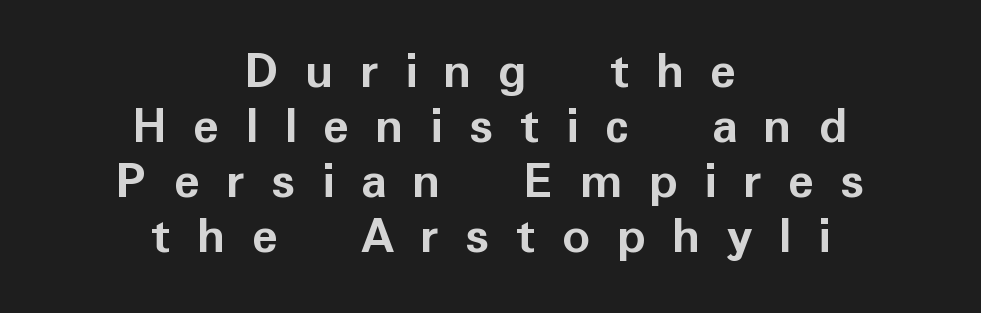
{"serif": "no", "italic": "no", "bold": "yes", "weight": "semibold", "width": "normal", "stroke_contrast": "low", "x_height": "medium", "monospaced": "no", "underline": "no", "align": "center", "line_spacing": "tight", "line_spacing_ratio": 1.02, "letter_spacing": "wide", "letter_spacing_em": 0.49, "glyph_px": 54}
